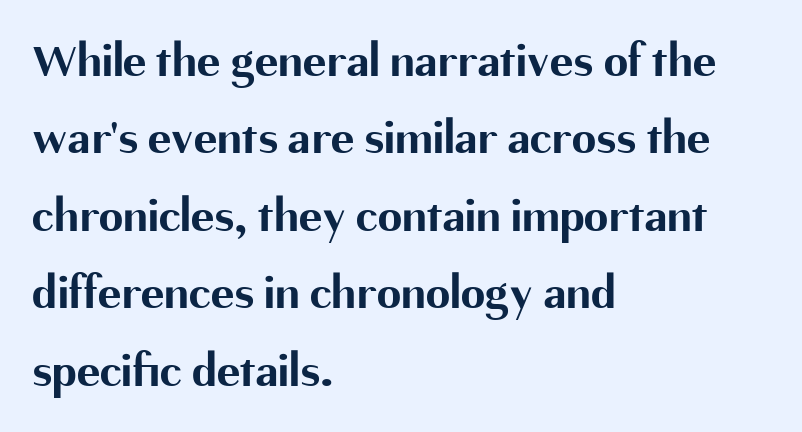
The setting favours the left margin, as ordinary paragraphs usually do. The rows are spaced the way most documents space them. Posture: straight, roman, zero tilt. The glyphs in this specimen are sans serif. Nobody drew a line under any word here. Is the type bold? Yes — the strokes are clearly thick and heavy.
